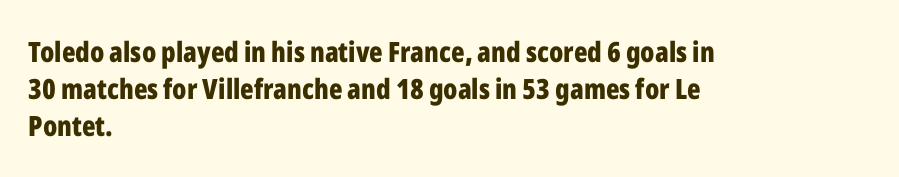
Q: Is the text bold? A: Yes.
Q: Is the text italic (slanted)? A: No, it is upright.
Q: Is the typeface a serif or a sans-serif typeface? A: Sans-serif.
Q: Is the text underlined? A: No.
Q: How is the paragraph aligned? A: Left-aligned.
Q: Is the spacing between letters normal or unusually wide? A: Normal.
Q: Is the spacing between lines tight, normal or loose? A: Normal.
Q: Width (condensed, normal, or wide)? A: Condensed.
Q: Stroke contrast? A: Low.
Q: x-height? A: Medium.
Q: Monospaced? A: No.
